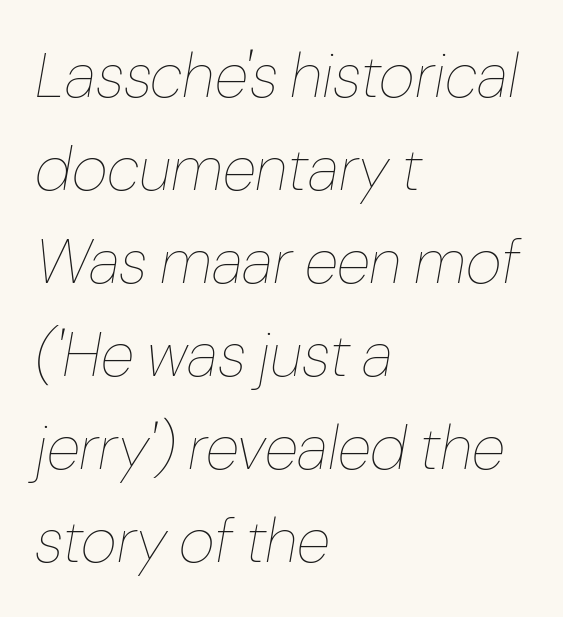
Q: Is the text bold? A: No.
Q: Is the text italic (slanted)? A: Yes, it leans right by about 10 degrees.
Q: Is the text underlined? A: No.
Q: How is the paragraph aligned? A: Left-aligned.
Q: Is the spacing between letters normal or unusually wide? A: Normal.
Q: Is the spacing between lines tight, normal or loose? A: Normal.
Q: Width (condensed, normal, or wide)? A: Normal.
Q: Stroke contrast? A: Low.
Q: x-height? A: Medium.
Q: Monospaced? A: No.
